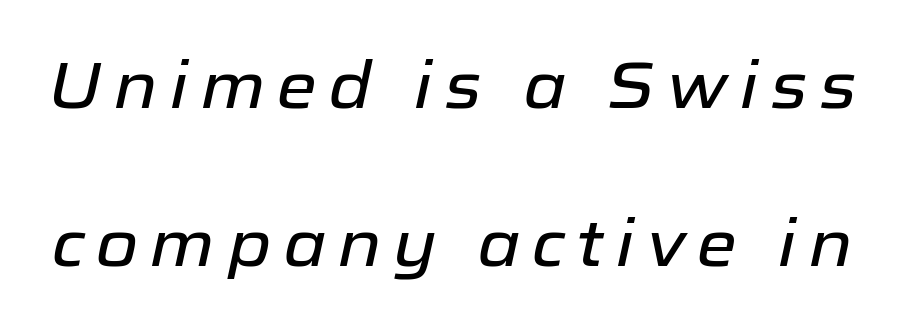
{"italic": "yes", "lean": "right", "slant_degrees": 12, "width": "normal", "stroke_contrast": "low", "x_height": "medium", "monospaced": "no", "underline": "no", "line_spacing": "loose", "line_spacing_ratio": 2.4, "glyph_px": 66}
